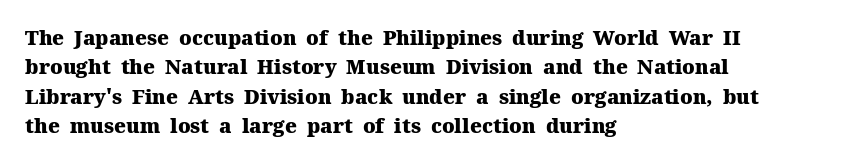
Emphasis by weight is at full strength: bold. The glyphs are unaccompanied by any horizontal stroke below them. Nothing unusual about the tracking: characters are spaced as the font intends. Do the letters lean? They stand straight. Every row of glyphs begins at an identical x-position on the left.
